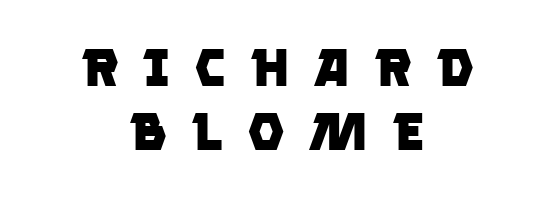
Q: Is the text bold? A: Yes.
Q: Is the typeface a serif or a sans-serif typeface? A: Sans-serif.
Q: Is the text underlined? A: No.
Q: How is the paragraph aligned? A: Centered.
Q: Is the spacing between letters normal or unusually wide? A: Unusually wide.
Q: Width (condensed, normal, or wide)? A: Normal.
Q: Stroke contrast? A: Low.
Q: x-height? A: Large.
Q: Monospaced? A: No.
